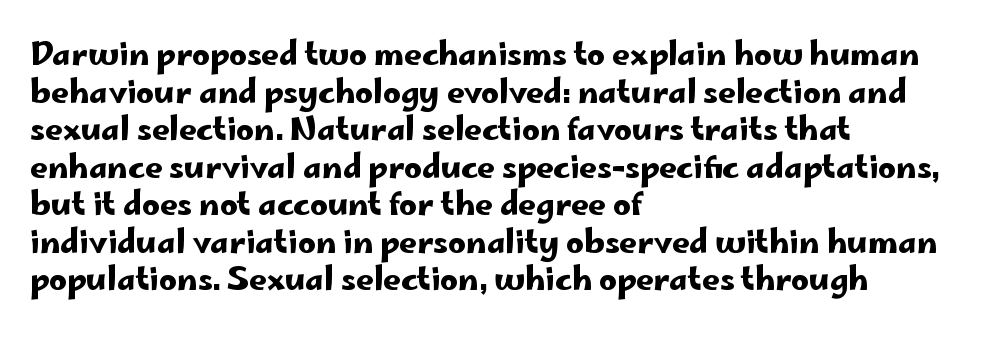
A typesetter would call this proportional, since set widths differ per character. Observe the absence of serifs on each vertical stroke in this sample. The words here are not underlined. Each word holds together tightly as a unit, with standard inter-letter gaps.
